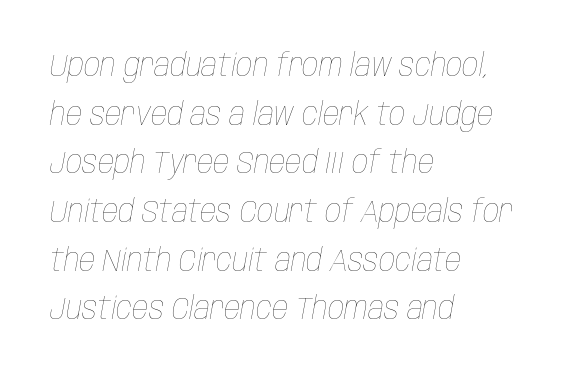
Q: Is the text bold? A: No.
Q: Is the text italic (slanted)? A: Yes, it leans right by about 10 degrees.
Q: Is the text underlined? A: No.
Q: How is the paragraph aligned? A: Left-aligned.
Q: Is the spacing between letters normal or unusually wide? A: Normal.
Q: Is the spacing between lines tight, normal or loose? A: Normal.
Q: Width (condensed, normal, or wide)? A: Condensed.
Q: Stroke contrast? A: Low.
Q: x-height? A: Large.
Q: Monospaced? A: No.
